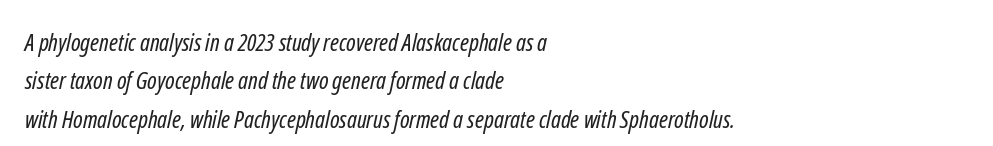
{"bold": "no", "underline": "no", "align": "left", "line_spacing": "normal", "line_spacing_ratio": 1.6, "letter_spacing": "normal", "letter_spacing_em": 0.0, "glyph_px": 24}
